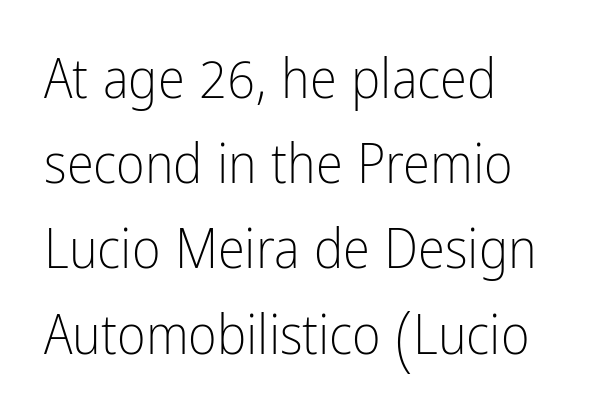
The image shows 55 px light, condensed sans-serif type, upright; set left-aligned, normal line spacing (1.55x), normal letter spacing, not underlined; low stroke contrast and a medium x-height.
